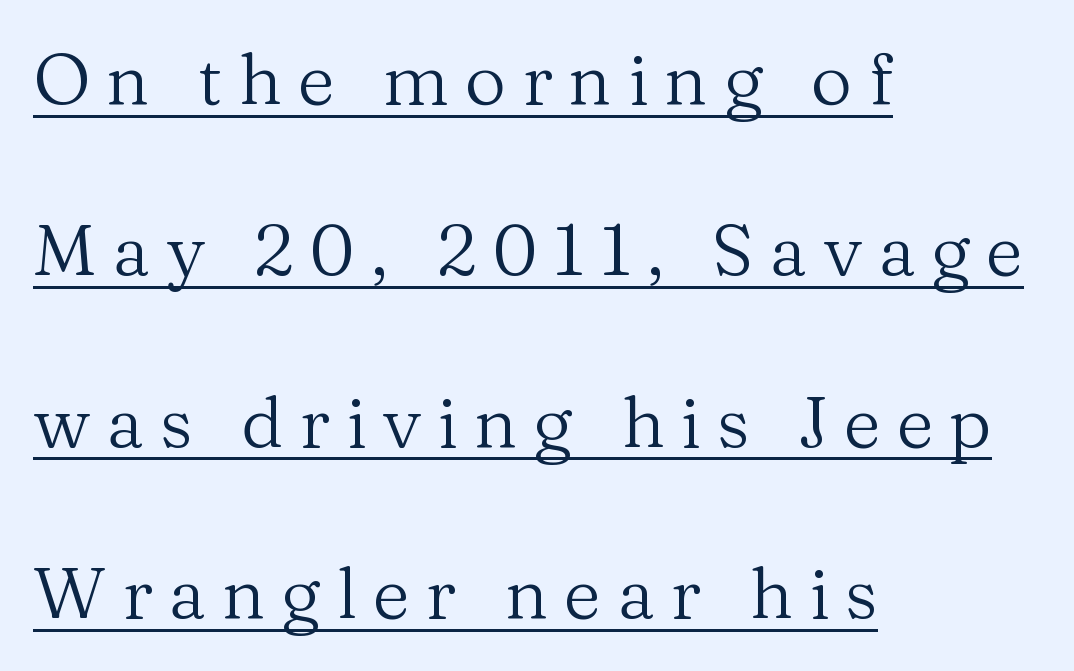
The image shows 72 px regular-weight serif type, upright; set left-aligned, loose line spacing (2.38x), unusually wide letter spacing (+0.22 em), underlined; medium stroke contrast and a medium x-height.
